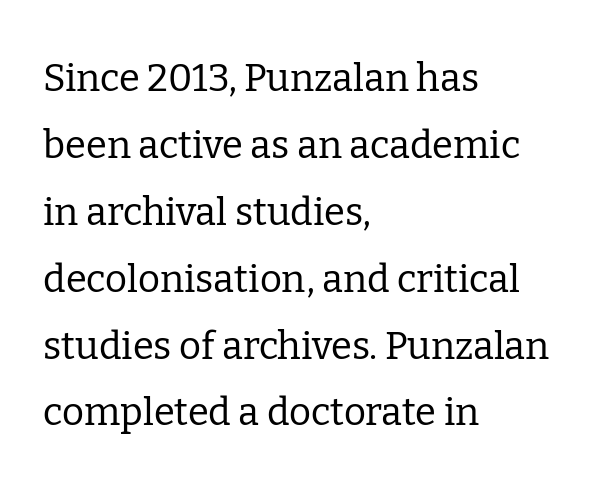
Q: Is the text bold? A: No.
Q: Is the text italic (slanted)? A: No, it is upright.
Q: Is the typeface a serif or a sans-serif typeface? A: Serif.
Q: Is the text underlined? A: No.
Q: How is the paragraph aligned? A: Left-aligned.
Q: Is the spacing between letters normal or unusually wide? A: Normal.
Q: Width (condensed, normal, or wide)? A: Normal.
Q: Stroke contrast? A: Low.
Q: x-height? A: Medium.
Q: Monospaced? A: No.
